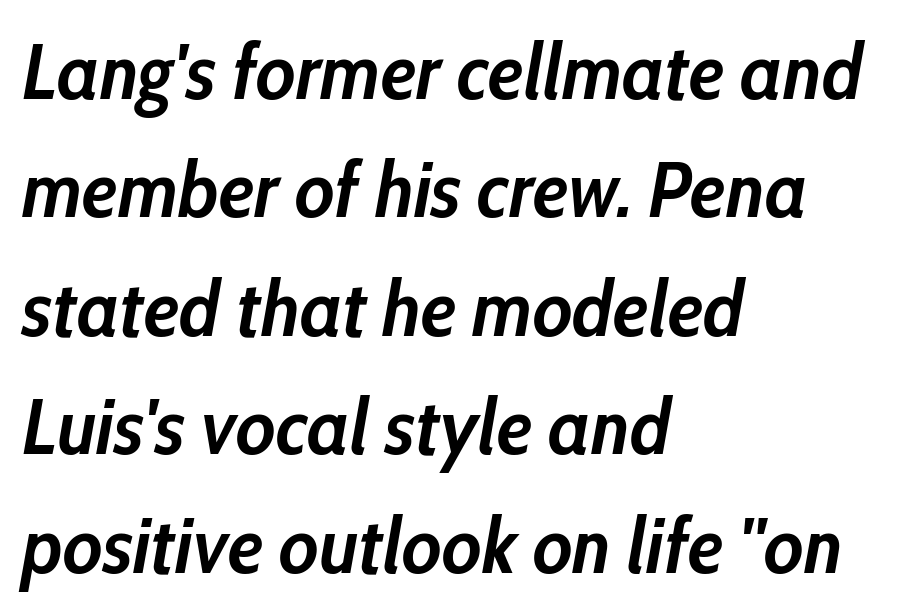
Q: Is the text bold? A: Yes.
Q: Is the text italic (slanted)? A: Yes, it leans right by about 10 degrees.
Q: Is the text underlined? A: No.
Q: How is the paragraph aligned? A: Left-aligned.
Q: Is the spacing between letters normal or unusually wide? A: Normal.
Q: Is the spacing between lines tight, normal or loose? A: Normal.
Q: Width (condensed, normal, or wide)? A: Condensed.
Q: Stroke contrast? A: Low.
Q: x-height? A: Medium.
Q: Monospaced? A: No.
